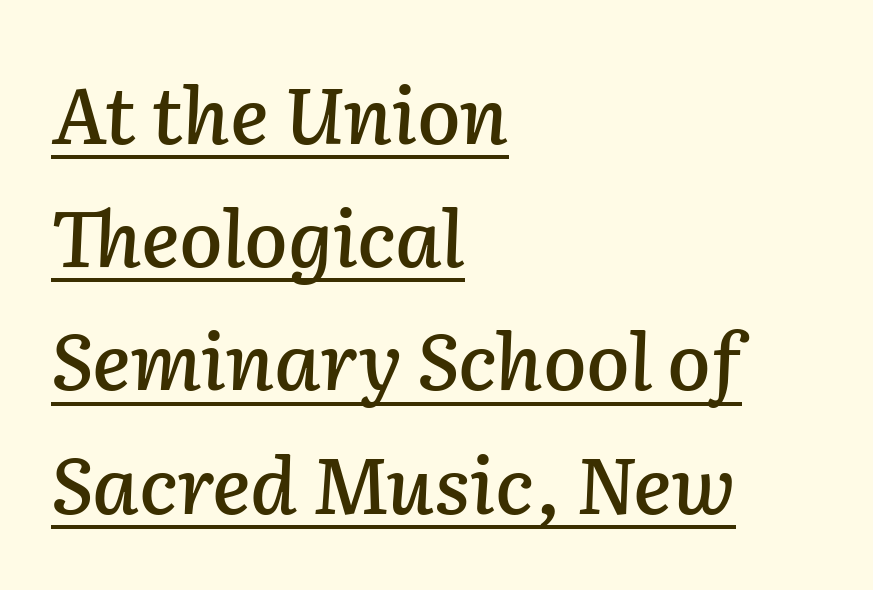
The image shows 79 px text type, italic (leaning right); set left-aligned, normal line spacing (1.56x), normal letter spacing, underlined; low stroke contrast and a medium x-height.
